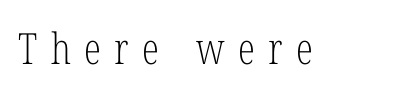
Compared with typical body copy, the letter spacing here is much looser. Plain, unruled lines of type. The characters display serif detailing at their extremities. Does the lettering tilt? It doesn't — this is upright.
